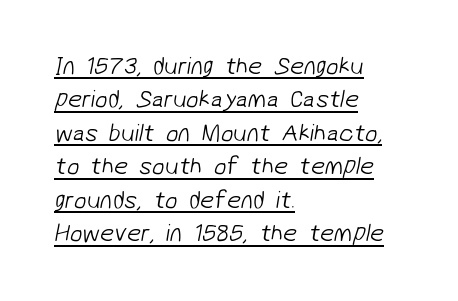
The image shows 25 px text type; set left-aligned, normal line spacing (1.34x), normal letter spacing, underlined.
